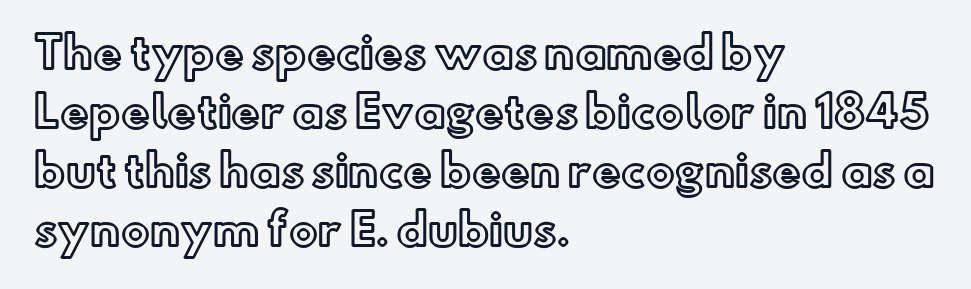
{"italic": "no", "width": "normal", "x_height": "small", "monospaced": "no", "underline": "no", "align": "left", "line_spacing": "normal", "line_spacing_ratio": 1.37, "letter_spacing": "normal", "letter_spacing_em": 0.0, "glyph_px": 43}
